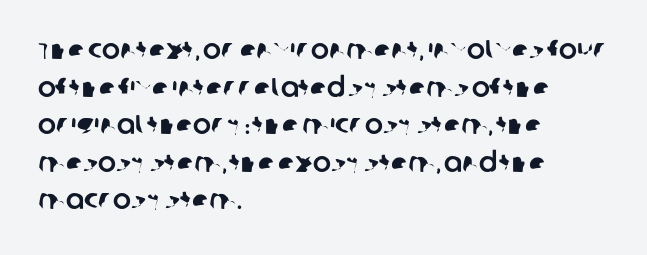
Q: Is the text underlined? A: No.
Q: How is the paragraph aligned? A: Left-aligned.
Q: Is the spacing between letters normal or unusually wide? A: Normal.
Q: Is the spacing between lines tight, normal or loose? A: Normal.
